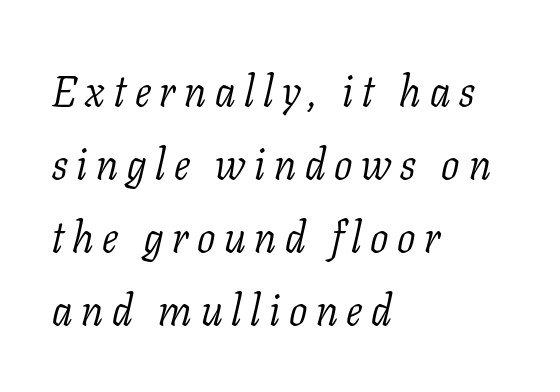
The image shows 43 px light serif type, italic (leaning right); set left-aligned, normal line spacing (1.7x), unusually wide letter spacing (+0.2 em), not underlined; low stroke contrast and a medium x-height.
